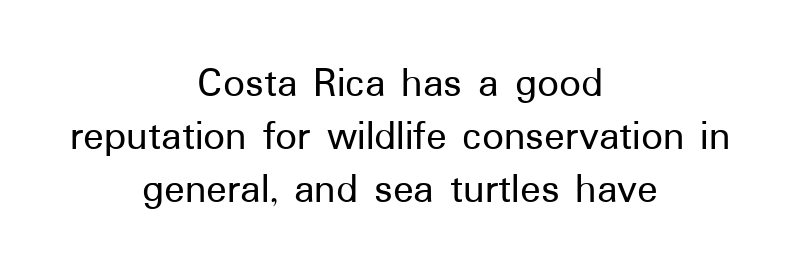
{"serif": "no", "italic": "no", "width": "normal", "stroke_contrast": "low", "x_height": "medium", "monospaced": "no", "underline": "no", "align": "center", "line_spacing_ratio": 1.23, "letter_spacing": "normal", "letter_spacing_em": 0.0, "glyph_px": 43}
